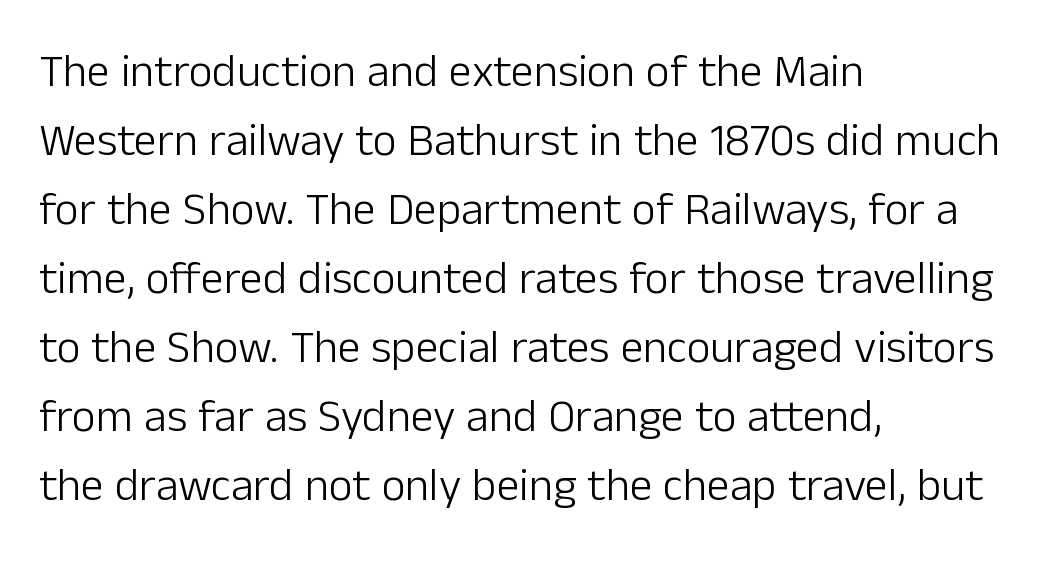
{"serif": "no", "italic": "no", "bold": "no", "weight": "light", "width": "normal", "stroke_contrast": "low", "x_height": "medium", "monospaced": "no", "underline": "no", "align": "left", "line_spacing": "normal", "line_spacing_ratio": 1.5, "letter_spacing": "normal", "letter_spacing_em": 0.0, "glyph_px": 46}
